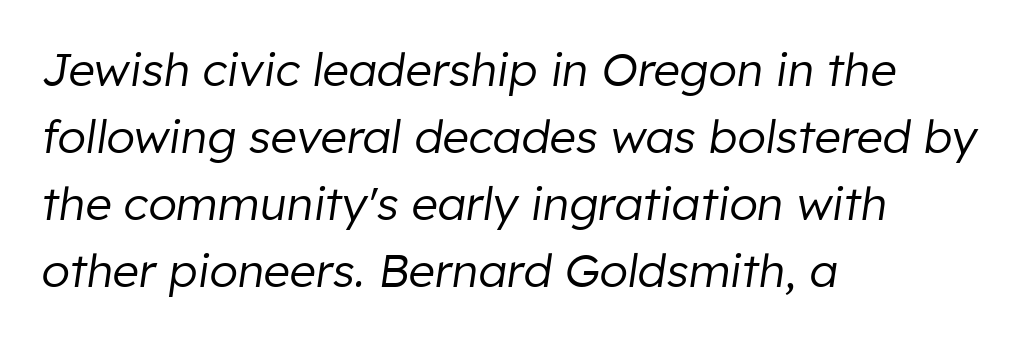
{"italic": "yes", "lean": "right", "slant_degrees": 8, "bold": "no", "weight": "regular", "width": "normal", "stroke_contrast": "low", "x_height": "medium", "monospaced": "no", "underline": "no", "align": "left", "line_spacing": "normal", "line_spacing_ratio": 1.46, "letter_spacing": "normal", "letter_spacing_em": 0.0, "glyph_px": 46}
